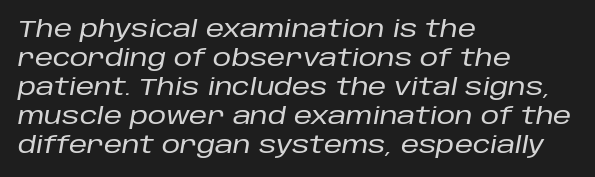
Visually the block forms a straight wall on the left and a jagged coastline on the right. Italic: yes, the glyphs are oblique. The gap between lines stays unmarked. This sample keeps an unexceptional amount of space between lines.
